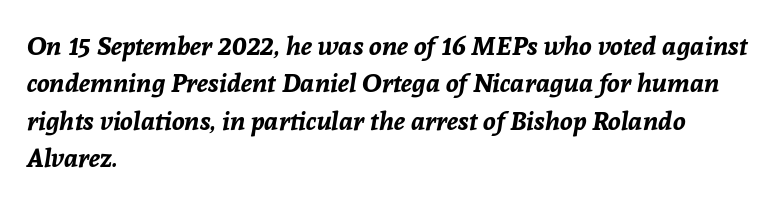
The image shows 26 px bold type, italic (leaning right); set left-aligned, normal line spacing (1.44x), normal letter spacing, not underlined.
